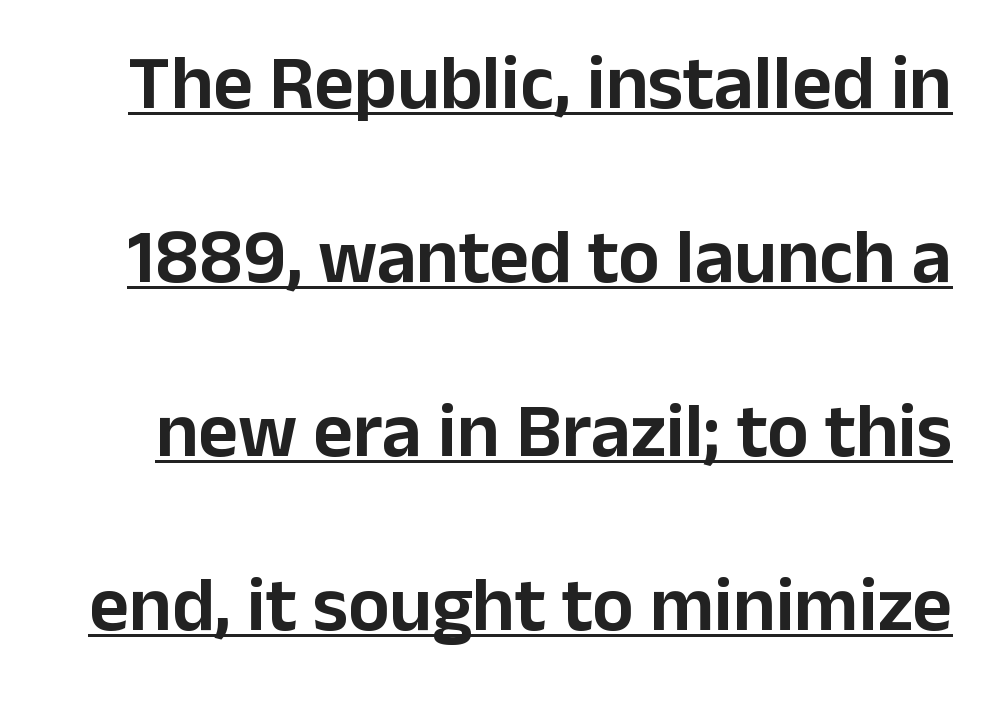
The rendering uses the underline text-decoration. The passage shown is typed in a proportional face where columns would drift. Style check: upright. Observe the absence of serifs on each vertical stroke in this sample.
